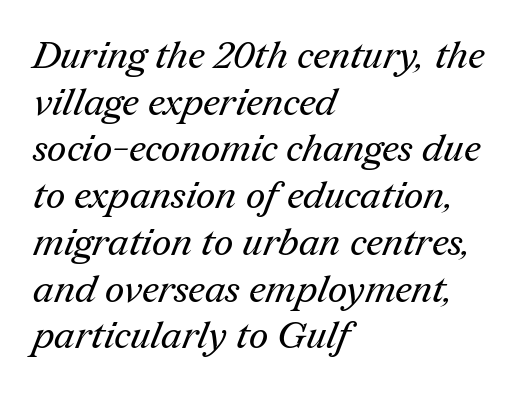
Stroke mass is kept to a normal reading level or below. These lines are composed in type with serifs. Nobody touched the tracking dial on this one. The rendering anchors every line to the left-hand side.
